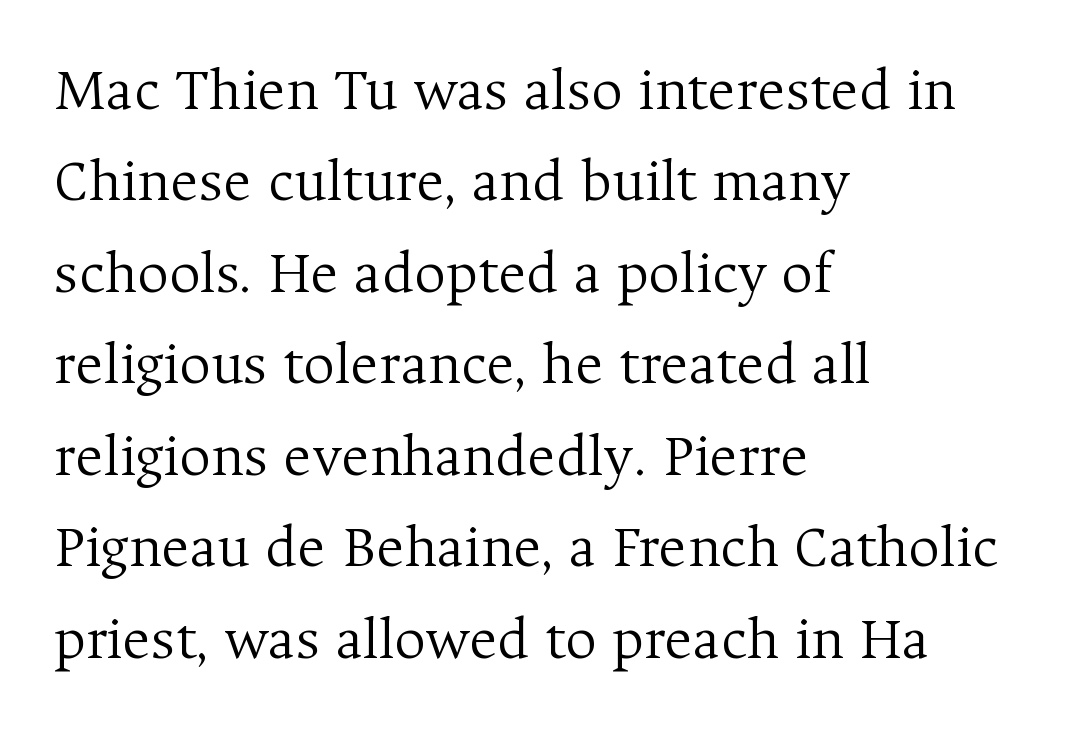
The image shows 61 px light serif type, upright; set left-aligned, normal line spacing (1.5x), normal letter spacing, not underlined; medium stroke contrast and a medium x-height.
